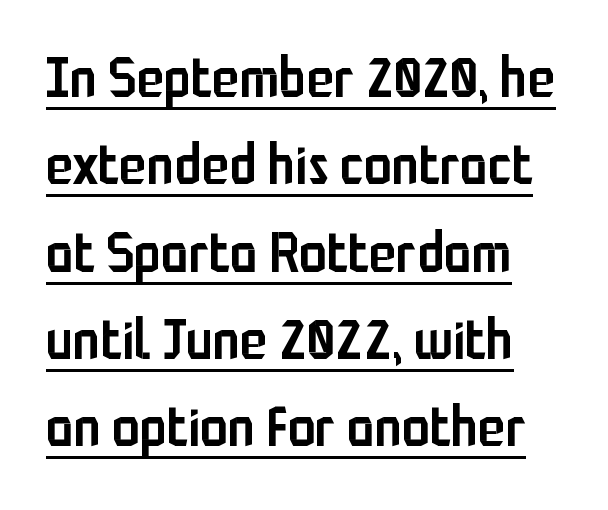
The image shows 56 px semibold, condensed sans-serif type, upright; set normal line spacing (1.56x), normal letter spacing, underlined; low stroke contrast and a medium x-height.
